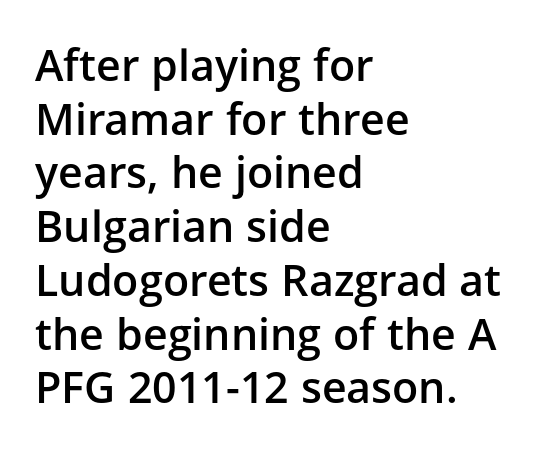
No word sits above an underline. What kind of face is this? One without serifs — a sans. Rendered with straight, roman letterforms. Compared with typical paragraphs, the rows here are spaced about the same. Compared with typical body copy, the letter spacing here is the same.
